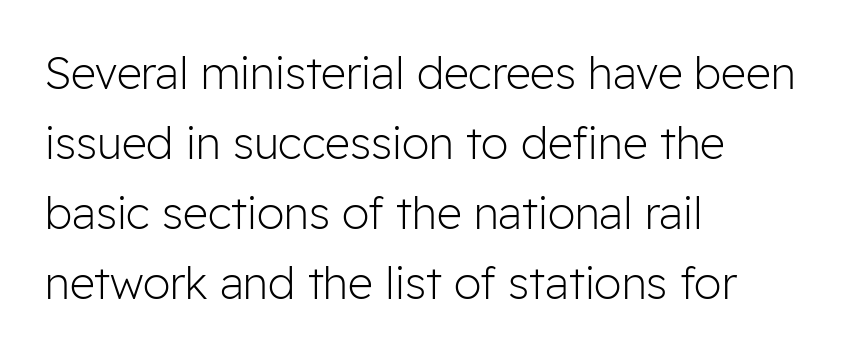
The image shows 44 px light sans-serif type, upright; set left-aligned, normal line spacing (1.59x), normal letter spacing, not underlined; low stroke contrast and a medium x-height.
